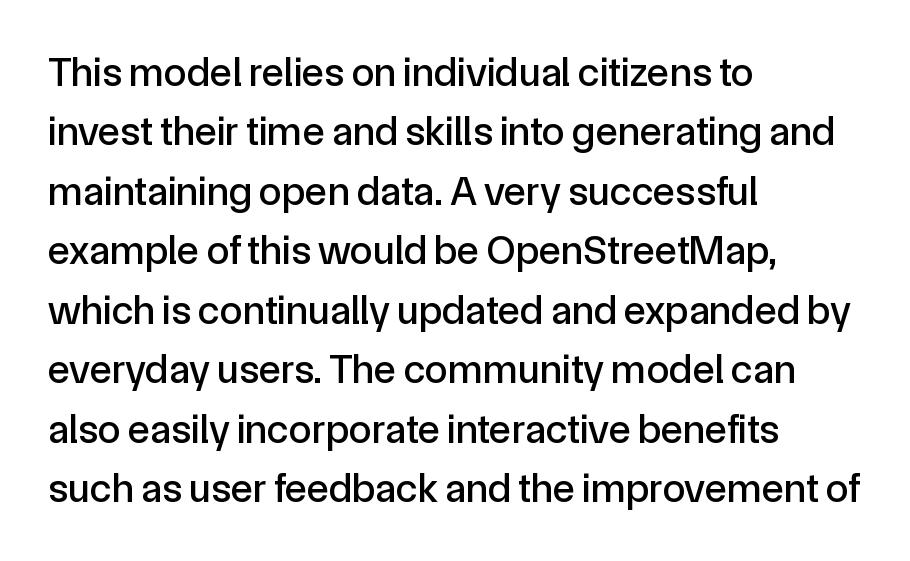
The image shows 41 px sans-serif type, upright; set left-aligned, normal line spacing (1.45x), normal letter spacing, not underlined; a medium x-height.
